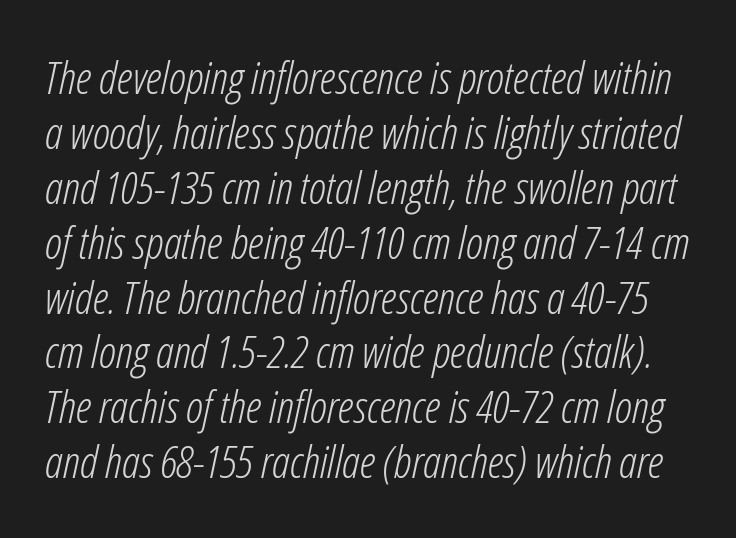
Q: Is the text bold? A: No.
Q: Is the text italic (slanted)? A: Yes, it leans right by about 12 degrees.
Q: Is the text underlined? A: No.
Q: Is the spacing between letters normal or unusually wide? A: Normal.
Q: Width (condensed, normal, or wide)? A: Condensed.
Q: Stroke contrast? A: Low.
Q: x-height? A: Medium.
Q: Monospaced? A: No.
